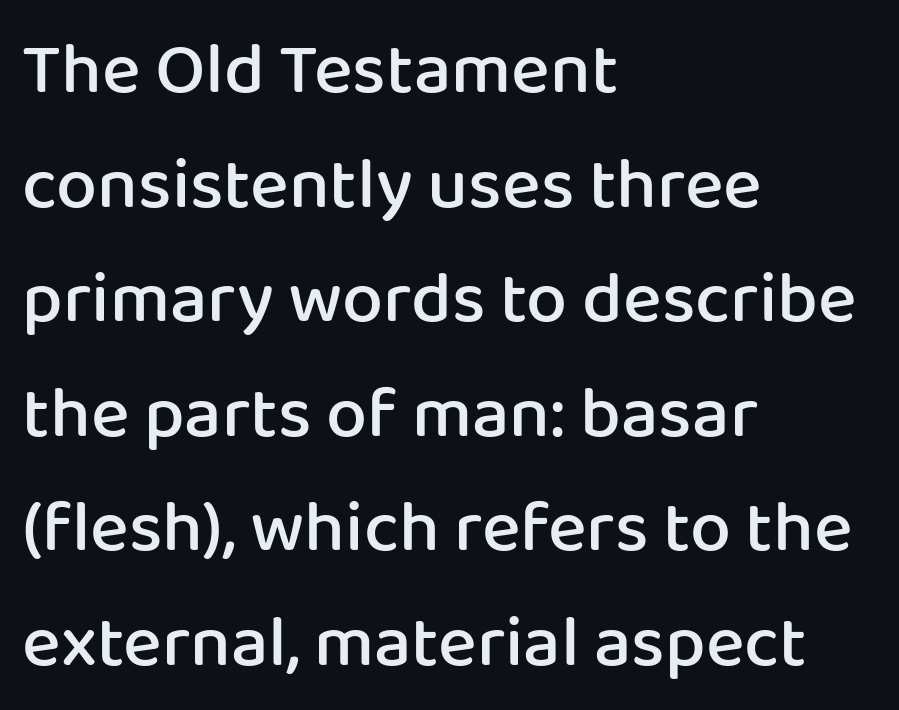
The image shows 73 px semibold sans-serif type, upright; set left-aligned, normal line spacing (1.57x), normal letter spacing, not underlined; low stroke contrast and a medium x-height.
